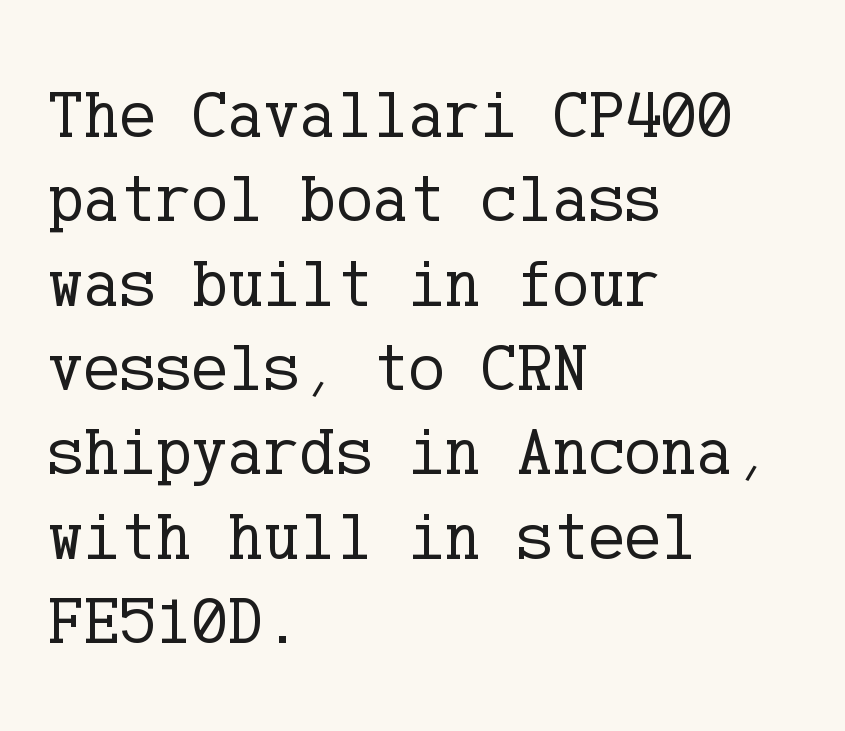
This rendering leaves character spacing at its baseline value. These lines are composed in type with serifs. Just letters on the line, the space beneath them empty. A light-to-regular cut is what we see here. Italic: no, the glyphs are upright roman. Caption: multi-line text, flush left, ragged right.
